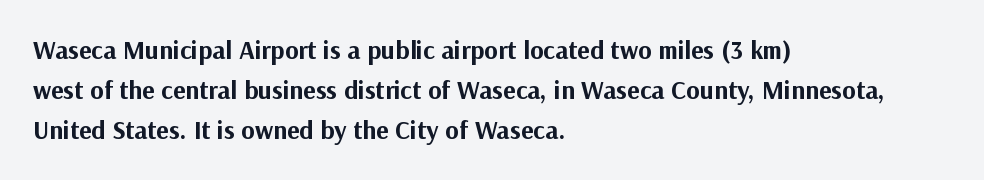
{"italic": "no", "bold": "yes", "underline": "no", "align": "left", "line_spacing": "normal", "line_spacing_ratio": 1.54, "letter_spacing": "normal", "letter_spacing_em": 0.0, "glyph_px": 26}
